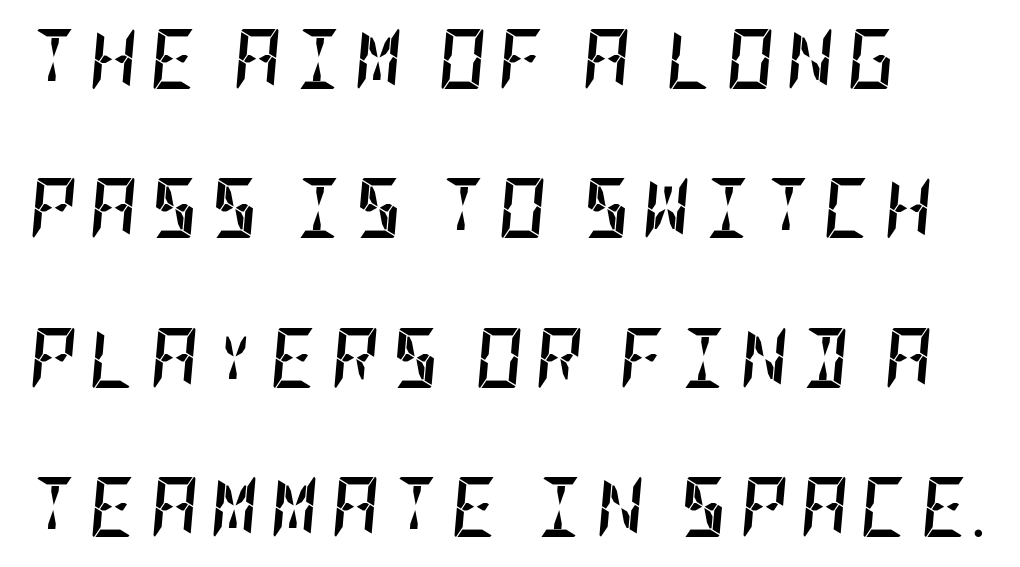
The image shows 60 px semibold, condensed type, italic (leaning right); set loose line spacing (2.49x), not underlined; low stroke contrast and a large x-height.
